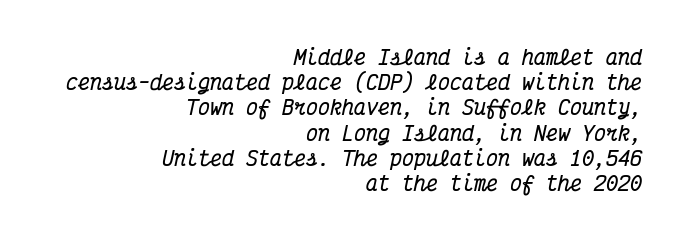
{"italic": "yes", "lean": "right", "slant_degrees": 12, "bold": "yes", "underline": "no", "align": "right", "line_spacing": "normal", "line_spacing_ratio": 1.26, "letter_spacing": "normal", "letter_spacing_em": 0.0, "glyph_px": 20}
